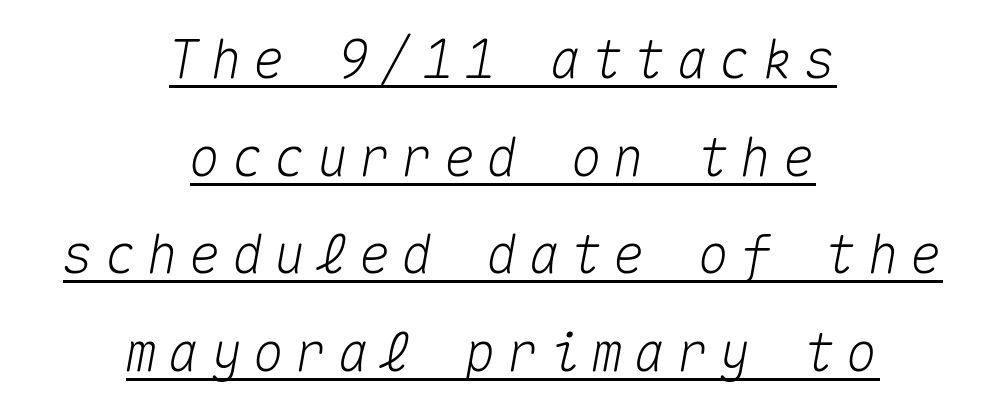
The image shows 53 px text type, italic (leaning right), monospaced; set centered, line spacing 1.84x, unusually wide letter spacing (+0.2 em), underlined; medium stroke contrast and a medium x-height.
